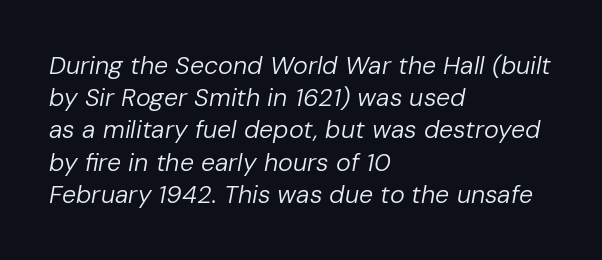
{"italic": "yes", "lean": "right", "slant_degrees": 10, "bold": "no", "underline": "no", "align": "left", "line_spacing": "normal", "line_spacing_ratio": 1.29, "letter_spacing": "normal", "letter_spacing_em": 0.0, "glyph_px": 25}
